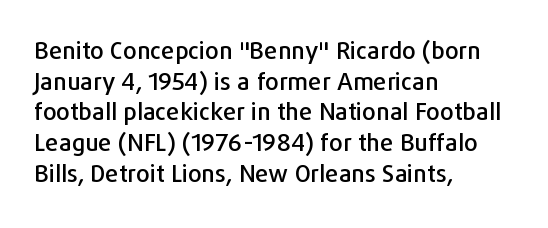
The image shows 24 px text type, upright; set left-aligned, normal line spacing (1.28x), normal letter spacing, not underlined.
